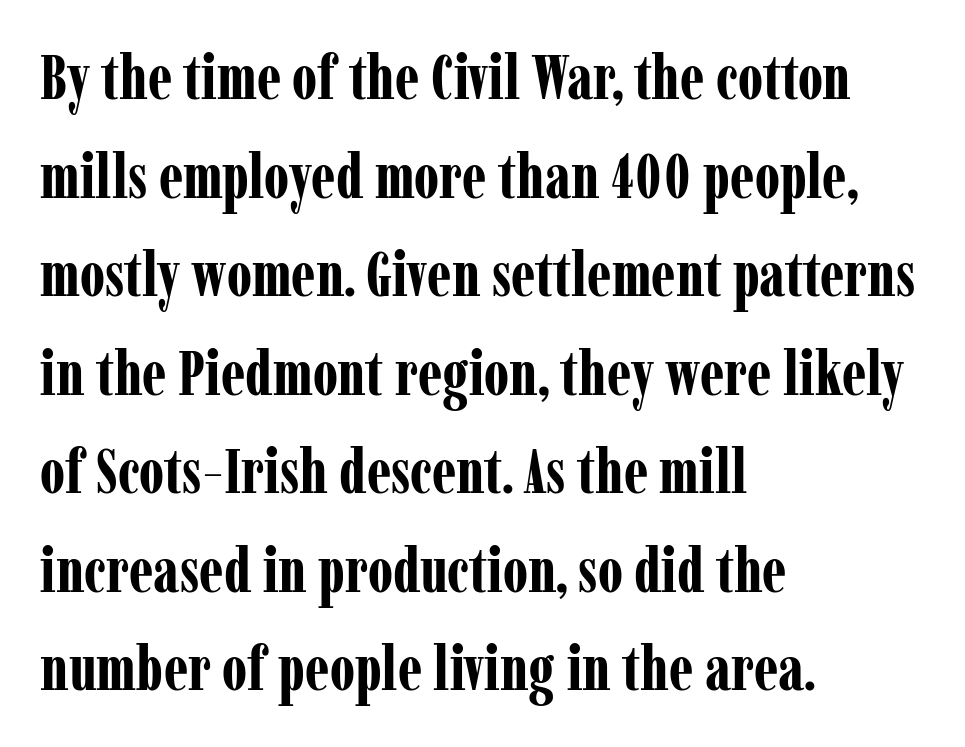
The image shows 62 px bold, condensed serif type, upright; set left-aligned, normal line spacing (1.59x), normal letter spacing, not underlined; low stroke contrast and a medium x-height.
